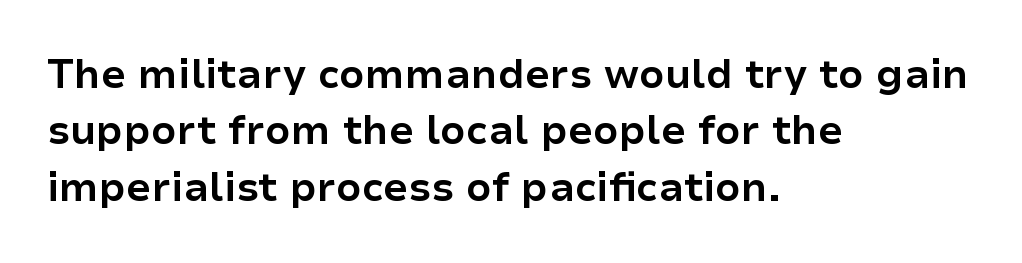
Q: Is the text bold? A: Yes.
Q: Is the text italic (slanted)? A: No, it is upright.
Q: Is the typeface a serif or a sans-serif typeface? A: Sans-serif.
Q: Is the text underlined? A: No.
Q: How is the paragraph aligned? A: Left-aligned.
Q: Is the spacing between letters normal or unusually wide? A: Normal.
Q: Is the spacing between lines tight, normal or loose? A: Normal.
Q: Width (condensed, normal, or wide)? A: Normal.
Q: Stroke contrast? A: Low.
Q: x-height? A: Medium.
Q: Monospaced? A: No.
